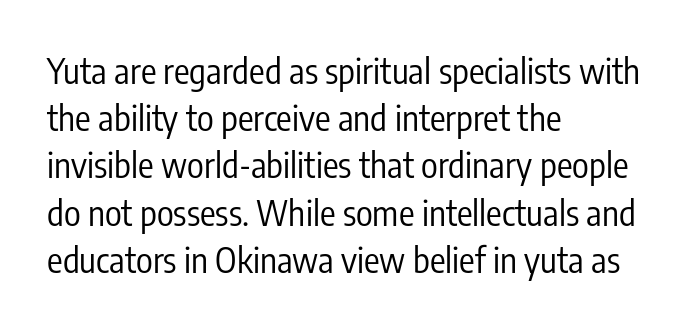
Stroke thickness stays within the range of a standard reading face or lighter. Bare-footed words on every line. A classic flush-left, rag-right setting is used for this passage. Is there any slant? The stems are plumb.
